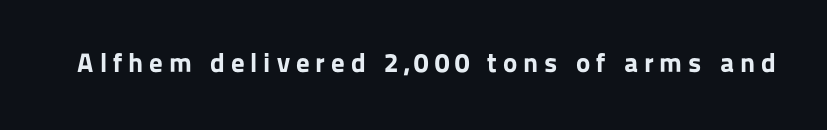
The image shows 27 px bold type, upright; set unusually wide letter spacing (+0.22 em), not underlined.
